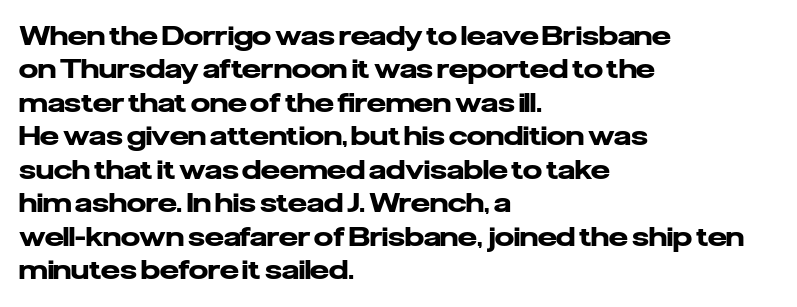
There is no visible air inserted between adjacent glyphs. Compared with a centered layout, this one pins lines to the left instead. The strokes are fattened all the way to bold. A typesetter would mark this as roman, not italic. The words here are not underlined.
